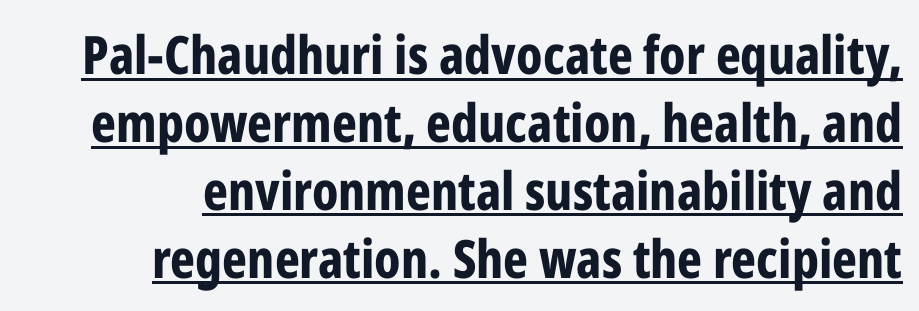
Q: Is the text bold? A: Yes.
Q: Is the text italic (slanted)? A: No, it is upright.
Q: Is the typeface a serif or a sans-serif typeface? A: Sans-serif.
Q: Is the text underlined? A: Yes.
Q: How is the paragraph aligned? A: Right-aligned.
Q: Is the spacing between letters normal or unusually wide? A: Normal.
Q: Is the spacing between lines tight, normal or loose? A: Normal.
Q: Width (condensed, normal, or wide)? A: Condensed.
Q: Stroke contrast? A: Low.
Q: x-height? A: Medium.
Q: Monospaced? A: No.
